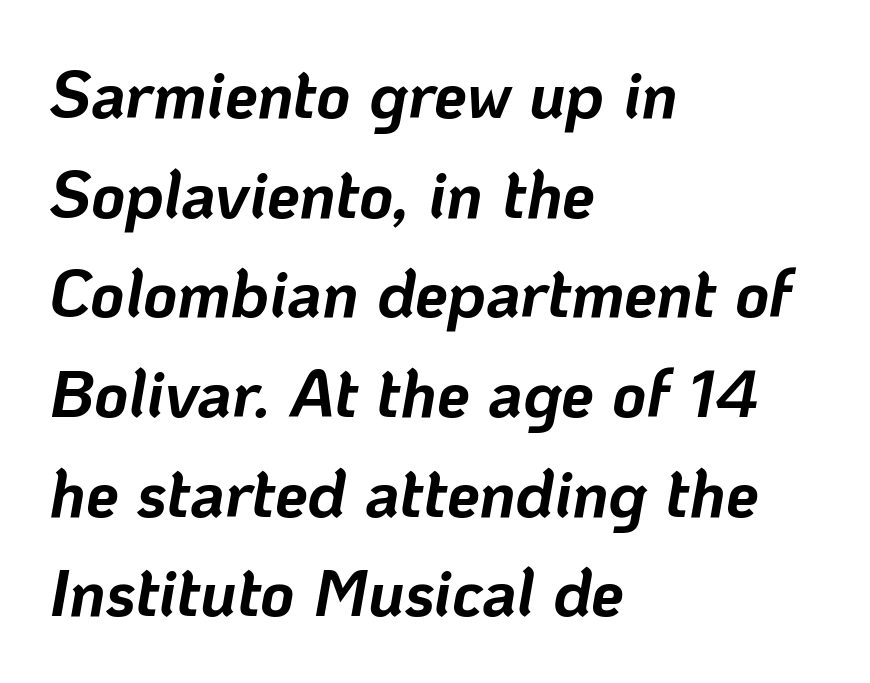
Do the characters align in a grid? No, the font is proportional. An italicized treatment has been applied to the whole sample. These lines carry a lot of weight — the face is fully bold. Does the copy run flush right? No — it runs flush left. The type is set solid horizontally, with unmodified tracking. The vertical gap from one line to the next is medium.
